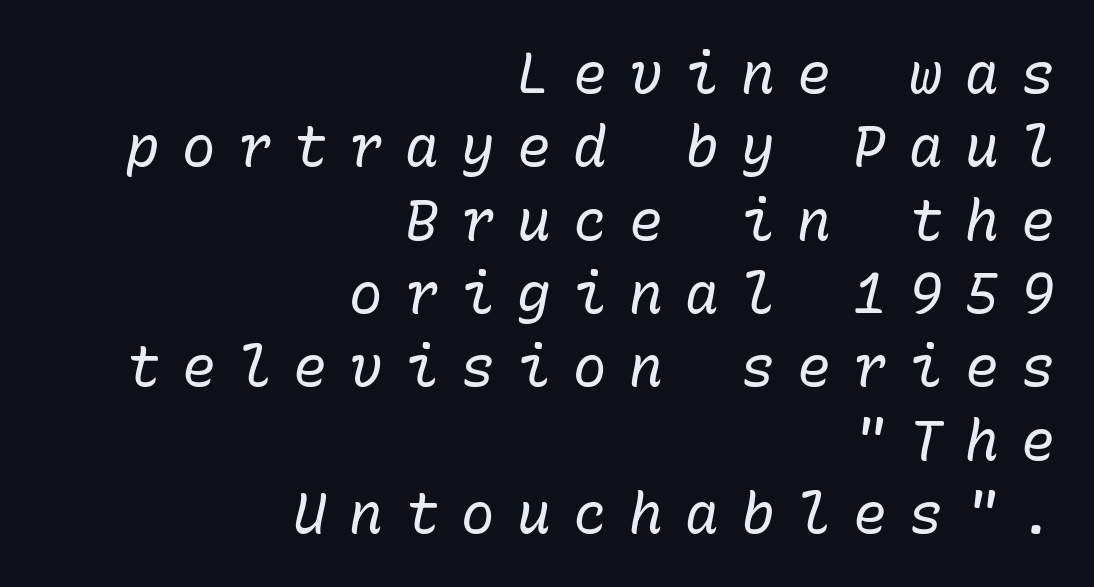
Q: Is the text bold? A: No.
Q: Is the text italic (slanted)? A: Yes, it leans right by about 10 degrees.
Q: Is the text underlined? A: No.
Q: How is the paragraph aligned? A: Right-aligned.
Q: Is the spacing between letters normal or unusually wide? A: Unusually wide.
Q: Is the spacing between lines tight, normal or loose? A: Normal.
Q: Width (condensed, normal, or wide)? A: Normal.
Q: Stroke contrast? A: Low.
Q: x-height? A: Medium.
Q: Monospaced? A: Yes.
